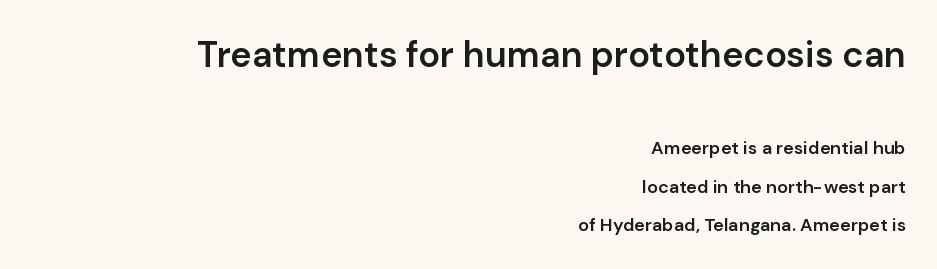
{"serif": "no", "italic": "no", "bold": "semi", "weight": "semibold", "width": "normal", "stroke_contrast": "low", "x_height": "medium", "monospaced": "no", "underline": "no", "align": "right", "line_spacing": "loose", "line_spacing_ratio": 2.13, "letter_spacing": "normal", "letter_spacing_em": 0.0, "larger_block": "first", "size_ratio": 2.0, "glyph_px": 36}
